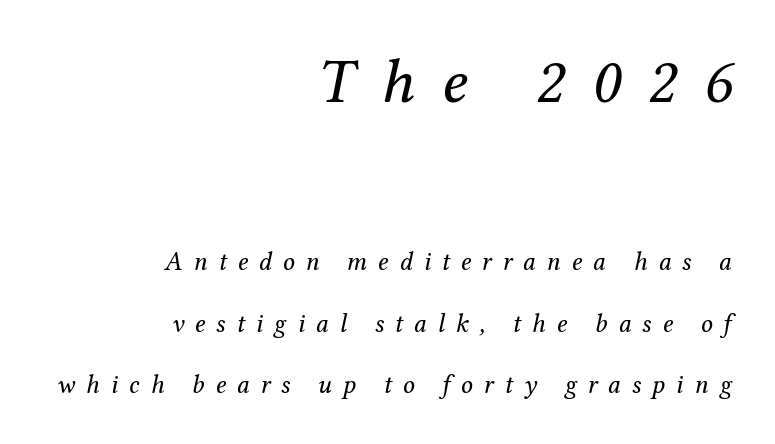
{"serif": "yes", "italic": "yes", "lean": "right", "slant_degrees": 12, "bold": "no", "weight": "regular", "width": "normal", "stroke_contrast": "medium", "x_height": "medium", "monospaced": "no", "underline": "no", "align": "right", "line_spacing": "loose", "line_spacing_ratio": 2.36, "letter_spacing": "wide", "letter_spacing_em": 0.42, "larger_block": "first", "size_ratio": 2.46, "glyph_px": 64}
